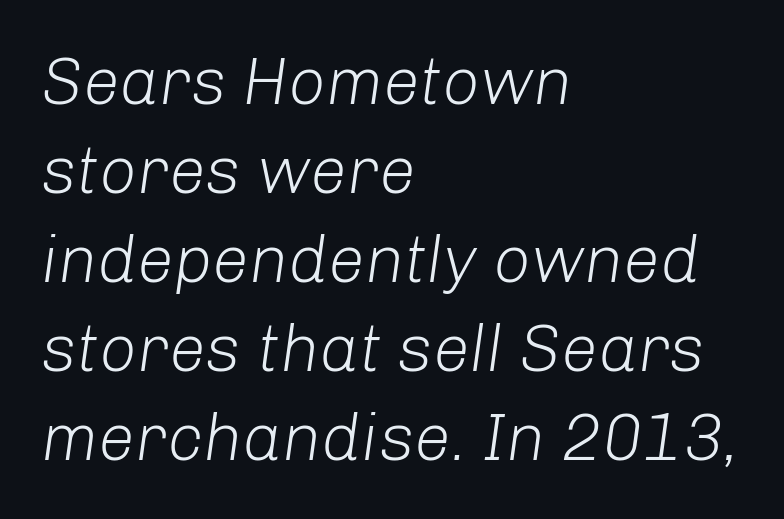
{"italic": "yes", "lean": "right", "slant_degrees": 8, "bold": "no", "weight": "light", "width": "normal", "stroke_contrast": "low", "x_height": "medium", "monospaced": "no", "underline": "no", "align": "left", "line_spacing": "normal", "line_spacing_ratio": 1.35, "letter_spacing": "normal", "letter_spacing_em": 0.0, "glyph_px": 66}
